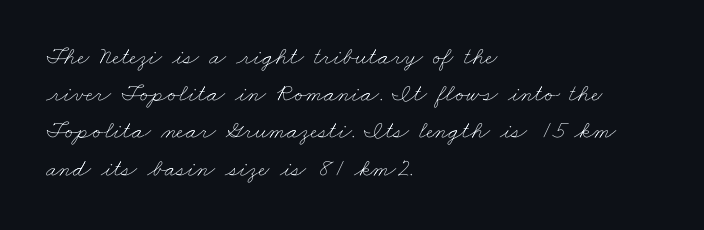
Q: Is the text bold? A: No.
Q: Is the text underlined? A: No.
Q: How is the paragraph aligned? A: Left-aligned.
Q: Is the spacing between letters normal or unusually wide? A: Normal.
Q: Is the spacing between lines tight, normal or loose? A: Normal.
